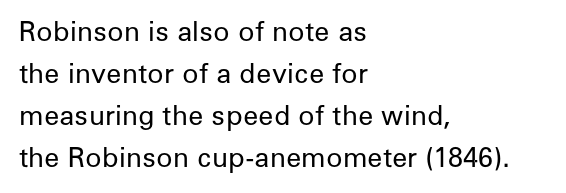
Each new line begins a customary step beneath the previous one. The passage shown is not underscored anywhere. Weight: not bold — regular or lighter. Nope, not italic — everything's standing straight. A classic flush-left, rag-right setting is used for this passage.
